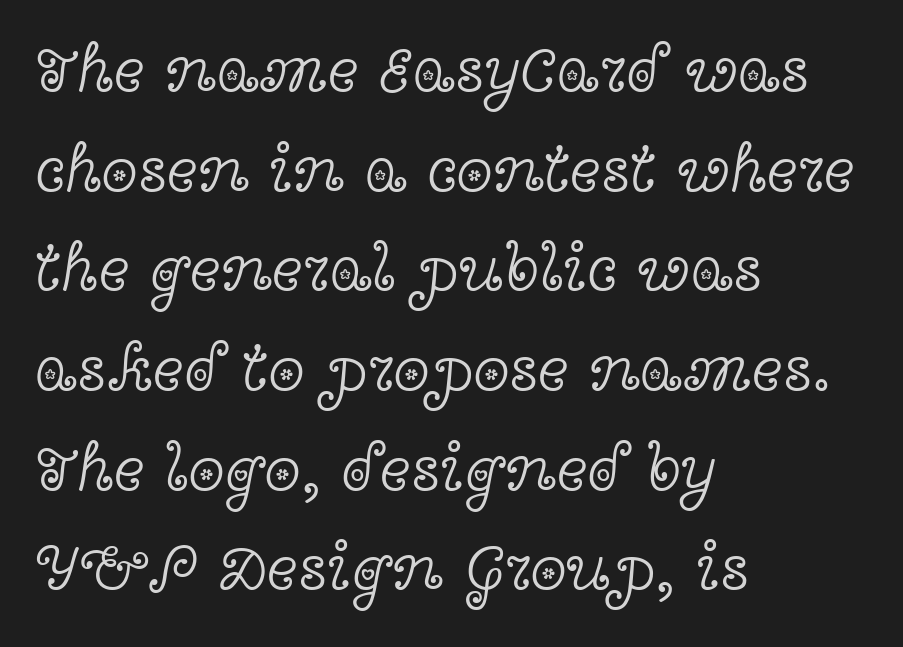
The image shows 66 px light, wide serif type, upright; set left-aligned, normal line spacing (1.51x), normal letter spacing, not underlined; a medium x-height.
